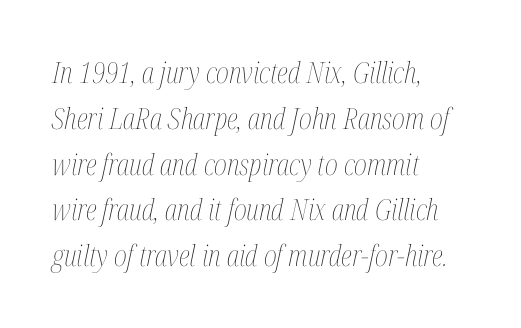
Q: Is the text bold? A: No.
Q: Is the text italic (slanted)? A: Yes, it leans right by about 12 degrees.
Q: Is the text underlined? A: No.
Q: How is the paragraph aligned? A: Left-aligned.
Q: Is the spacing between letters normal or unusually wide? A: Normal.
Q: Is the spacing between lines tight, normal or loose? A: Normal.
Q: Width (condensed, normal, or wide)? A: Condensed.
Q: Stroke contrast? A: Medium.
Q: x-height? A: Medium.
Q: Monospaced? A: No.
